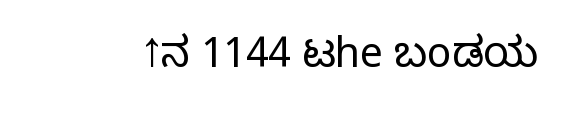
Q: Is the text bold? A: No.
Q: Is the text italic (slanted)? A: No, it is upright.
Q: Is the typeface a serif or a sans-serif typeface? A: Sans-serif.
Q: Is the text underlined? A: No.
Q: Is the spacing between letters normal or unusually wide? A: Normal.
Q: Width (condensed, normal, or wide)? A: Normal.
Q: Stroke contrast? A: Low.
Q: x-height? A: Medium.
Q: Monospaced? A: No.
